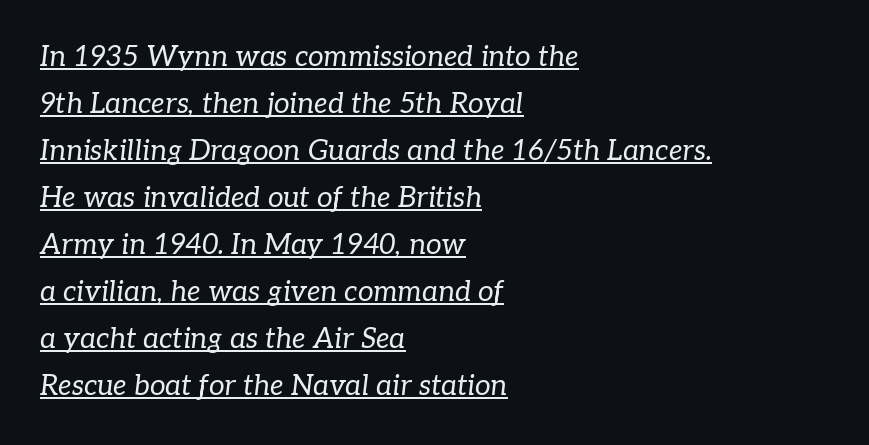
Like a heading marked for emphasis, these lines bear an underscore. The letterforms sit at book weight or below. These lines were composed using italics. The face used here is proportionally spaced, like ordinary book or web type.
